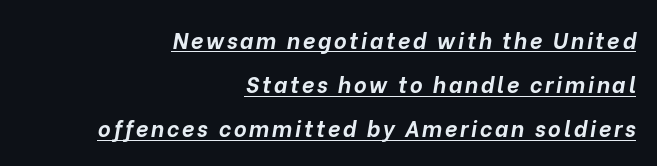
The image shows 22 px bold type, italic (leaning right); set right-aligned, loose line spacing (2.01x), underlined.
